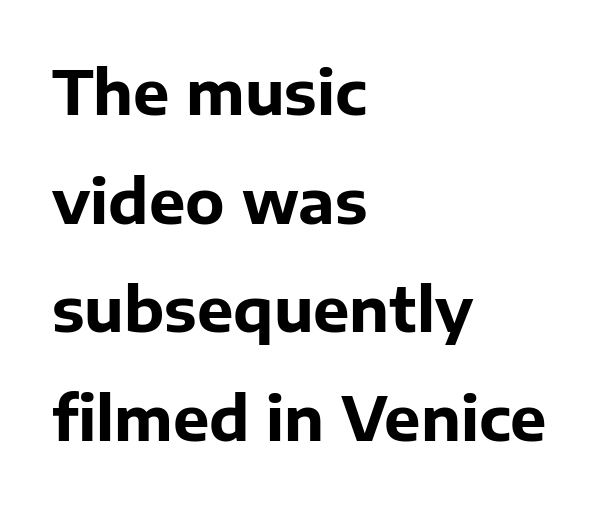
{"serif": "no", "italic": "no", "bold": "yes", "weight": "bold", "width": "normal", "stroke_contrast": "low", "x_height": "medium", "monospaced": "no", "underline": "no", "align": "left", "line_spacing_ratio": 1.78, "letter_spacing": "normal", "letter_spacing_em": 0.0, "glyph_px": 61}
